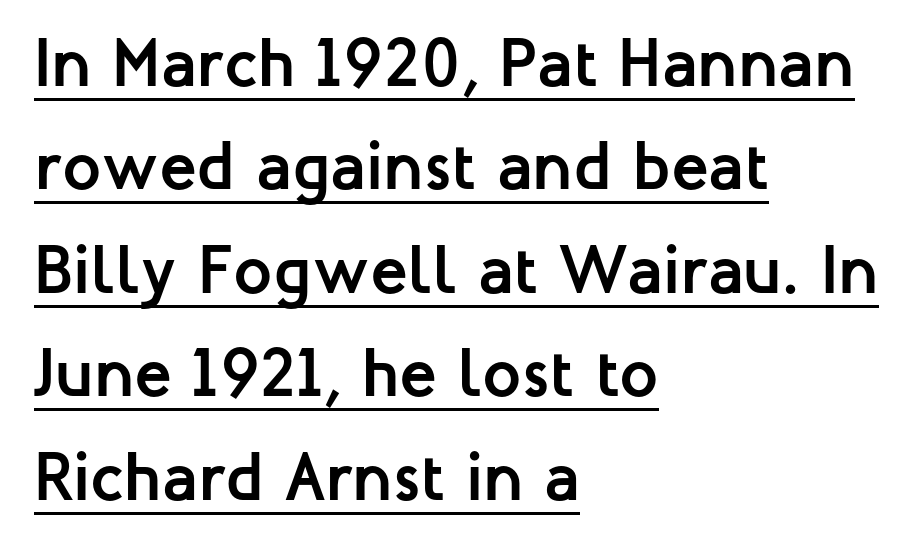
The image shows 69 px semibold sans-serif type, upright; set left-aligned, normal line spacing (1.5x), normal letter spacing, underlined; low stroke contrast and a medium x-height.
